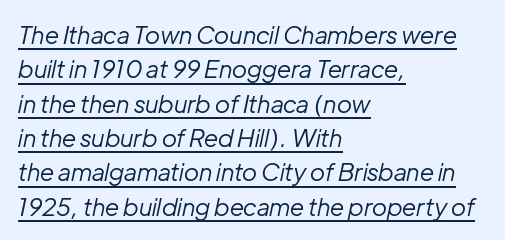
{"italic": "yes", "lean": "right", "slant_degrees": 12, "bold": "no", "underline": "yes", "align": "left", "line_spacing": "normal", "line_spacing_ratio": 1.43, "letter_spacing": "normal", "letter_spacing_em": 0.0, "glyph_px": 24}
